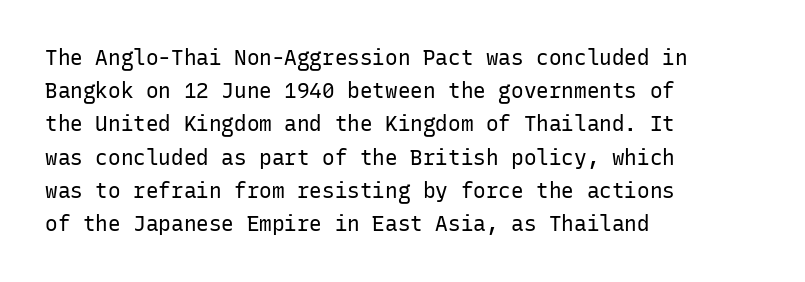
{"italic": "no", "bold": "no", "underline": "no", "align": "left", "line_spacing": "normal", "line_spacing_ratio": 1.58, "letter_spacing": "normal", "letter_spacing_em": 0.0, "glyph_px": 21}
